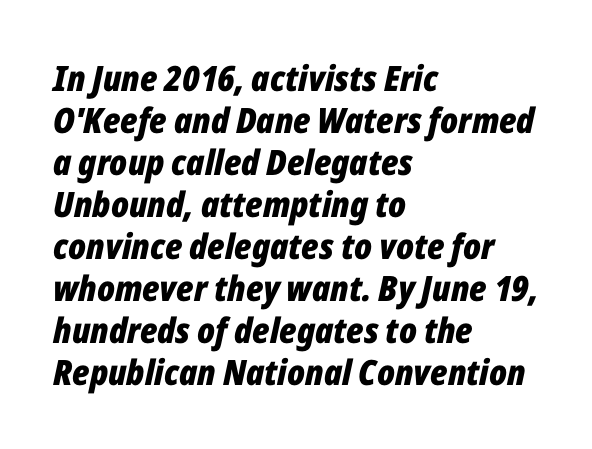
{"italic": "yes", "lean": "right", "slant_degrees": 12, "bold": "yes", "weight": "bold", "width": "condensed", "stroke_contrast": "low", "x_height": "medium", "monospaced": "no", "underline": "no", "align": "left", "line_spacing_ratio": 1.2, "letter_spacing": "normal", "letter_spacing_em": 0.0, "glyph_px": 35}
